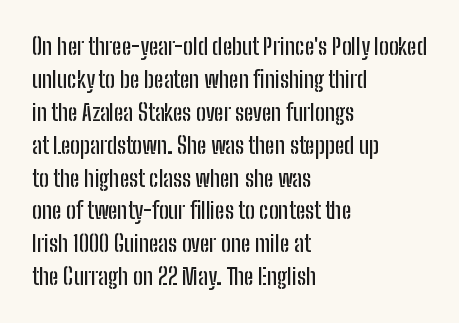
Plain, unruled lines of type. Letter spacing: default. Quick note: interline space is typical. Does the lettering tilt? It doesn't — this is upright. One-word summary of the alignment: left.
